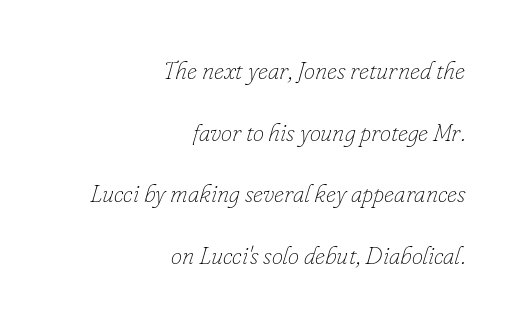
{"italic": "yes", "lean": "right", "slant_degrees": 16, "bold": "no", "underline": "no", "align": "right", "line_spacing": "loose", "line_spacing_ratio": 2.47, "letter_spacing": "normal", "letter_spacing_em": 0.0, "glyph_px": 25}
